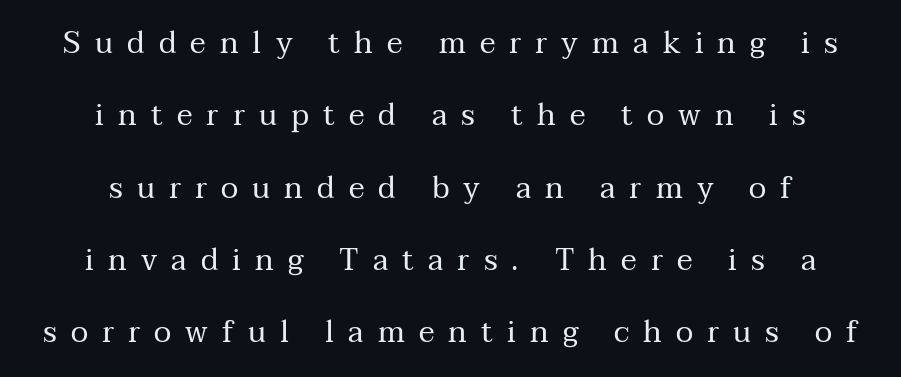
Q: Is the text bold? A: No.
Q: Is the text italic (slanted)? A: No, it is upright.
Q: Is the typeface a serif or a sans-serif typeface? A: Serif.
Q: Is the text underlined? A: No.
Q: How is the paragraph aligned? A: Centered.
Q: Is the spacing between letters normal or unusually wide? A: Unusually wide.
Q: Is the spacing between lines tight, normal or loose? A: Loose.
Q: Width (condensed, normal, or wide)? A: Normal.
Q: Stroke contrast? A: Medium.
Q: x-height? A: Medium.
Q: Monospaced? A: No.
